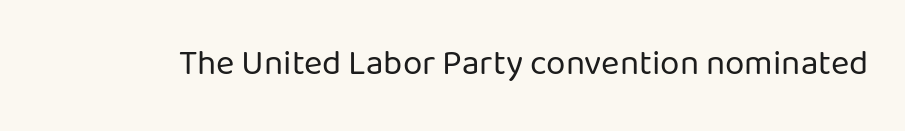
The image shows 35 px regular-weight sans-serif type, upright; set normal letter spacing, not underlined; low stroke contrast and a medium x-height.
